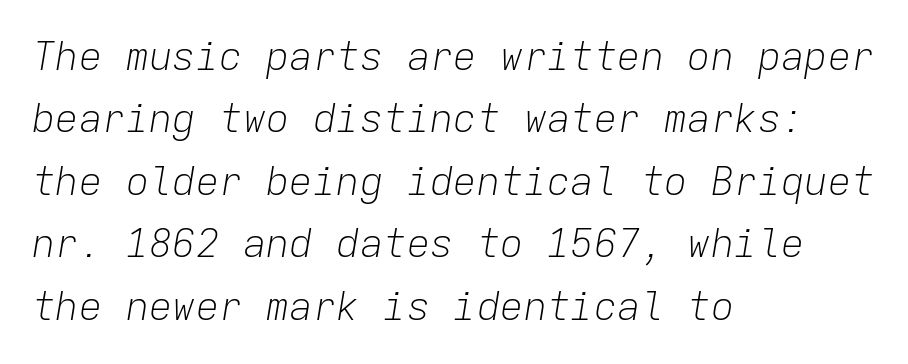
Unmarked baselines from the first word to the last. The rendering uses typewriter-style spacing with identical character cells. Visually the block forms a straight wall on the left and a jagged coastline on the right. Rows of type keep a routine distance in the vertical direction. Inter-character spacing is left at the font's built-in metrics.
